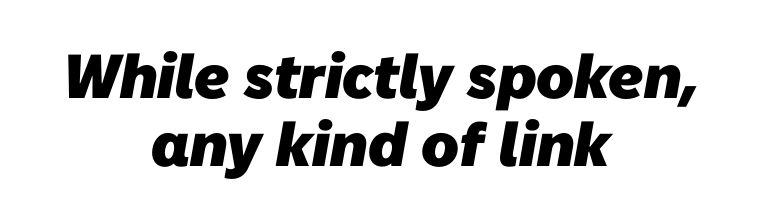
Q: Is the text bold? A: Yes.
Q: Is the typeface a serif or a sans-serif typeface? A: Sans-serif.
Q: Is the text underlined? A: No.
Q: How is the paragraph aligned? A: Centered.
Q: Is the spacing between letters normal or unusually wide? A: Normal.
Q: Is the spacing between lines tight, normal or loose? A: Tight.
Q: Width (condensed, normal, or wide)? A: Normal.
Q: Stroke contrast? A: Low.
Q: x-height? A: Medium.
Q: Monospaced? A: No.
